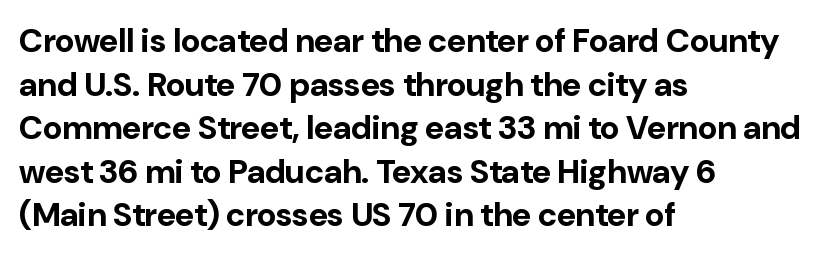
In terms of letterform style, serifs are entirely absent. The axis of the letterforms is exactly vertical. The words here are not underlined. Notice how the passage keeps a crisp vertical edge on the left only. In terms of leading, this rendering sits right in the middle. Weight: bold.
